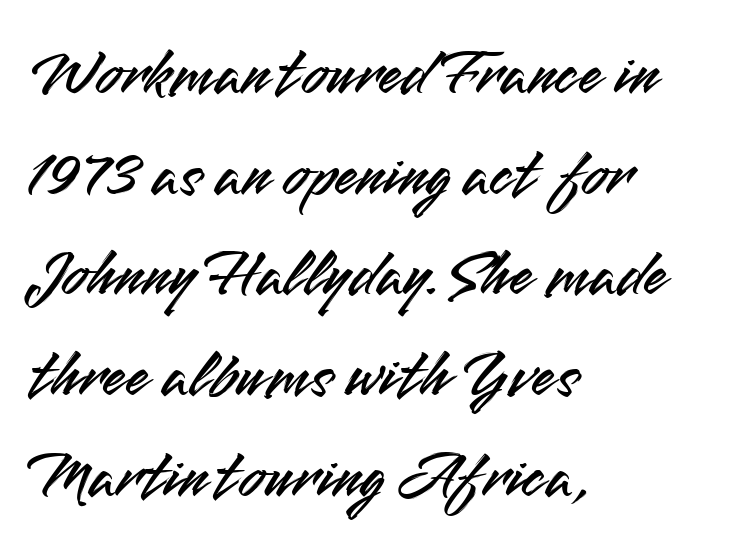
The image shows 68 px sans-serif type; set left-aligned, normal line spacing (1.48x), normal letter spacing, not underlined; medium stroke contrast and a small x-height.
